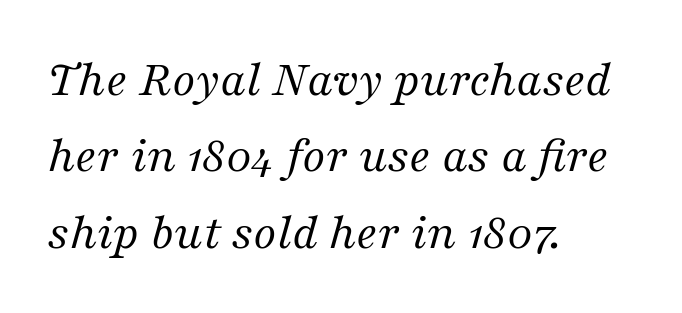
The image shows 52 px regular-weight serif type, italic (leaning right); set left-aligned, normal line spacing (1.47x), normal letter spacing, not underlined; medium stroke contrast and a medium x-height.
